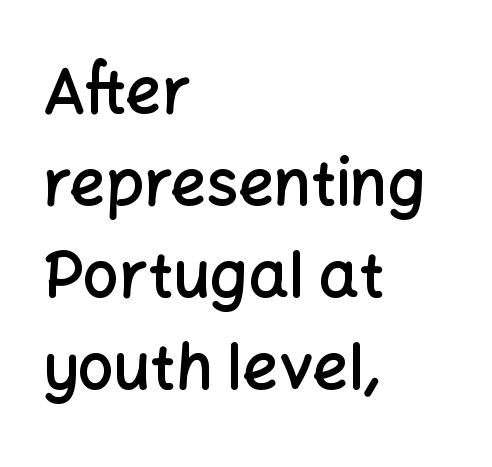
{"serif": "no", "italic": "no", "bold": "semi", "weight": "semibold", "width": "normal", "stroke_contrast": "low", "x_height": "medium", "monospaced": "no", "underline": "no", "align": "left", "line_spacing": "normal", "line_spacing_ratio": 1.46, "letter_spacing": "normal", "letter_spacing_em": 0.0, "glyph_px": 63}
